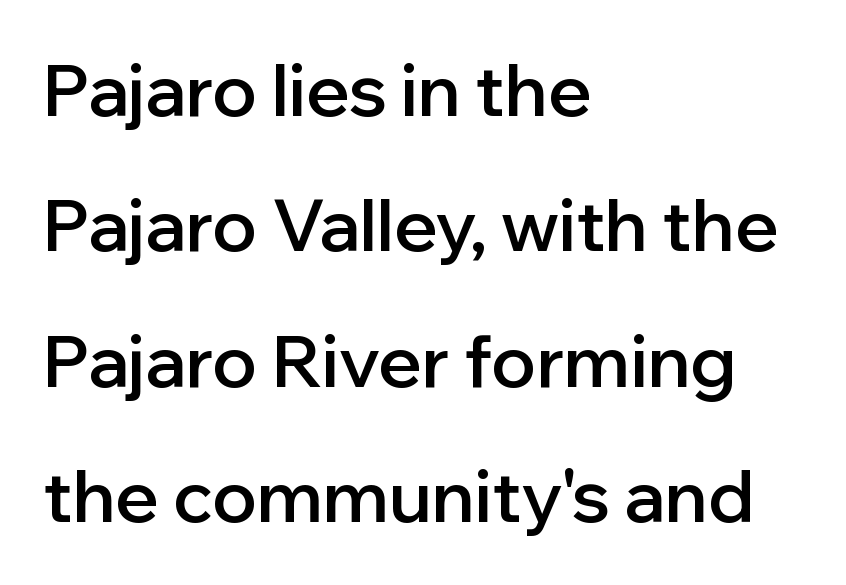
Q: Is the text bold? A: Semi-bold.
Q: Is the text italic (slanted)? A: No, it is upright.
Q: Is the typeface a serif or a sans-serif typeface? A: Sans-serif.
Q: Is the text underlined? A: No.
Q: How is the paragraph aligned? A: Left-aligned.
Q: Is the spacing between letters normal or unusually wide? A: Normal.
Q: Width (condensed, normal, or wide)? A: Normal.
Q: Stroke contrast? A: Low.
Q: x-height? A: Medium.
Q: Monospaced? A: No.
